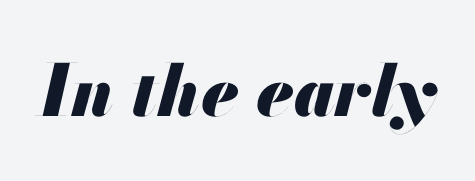
Summary of weight: heavy, a full bold. A typesetter would call this zero additional tracking. Italic? Definitely — the glyphs are oblique. Underline: absent. Varying glyph widths throughout — classic text-font behaviour.
